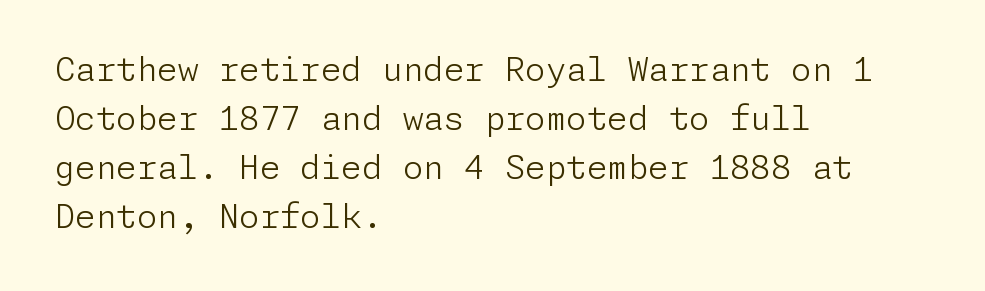
This rendering features lettering with no underline. These lines were composed using upright roman letters. The face used here is a sans, in the tradition of grotesques and geometrics. Inter-character spacing is left at the font's built-in metrics.
